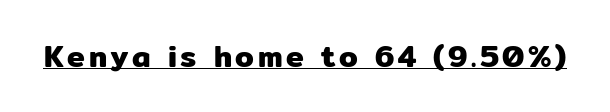
{"serif": "no", "italic": "no", "width": "normal", "stroke_contrast": "low", "x_height": "medium", "monospaced": "no", "underline": "yes", "glyph_px": 30}
